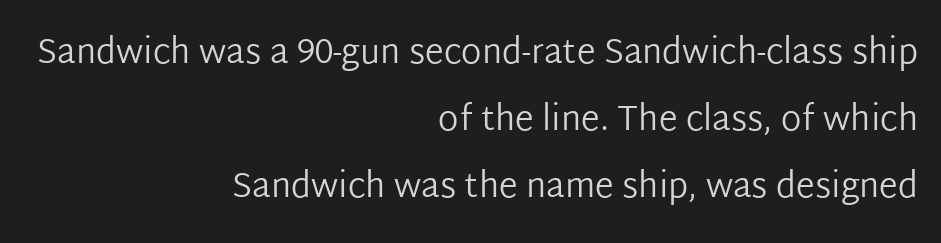
The image shows 34 px regular-weight sans-serif type, upright; set right-aligned, loose line spacing (1.97x), normal letter spacing, not underlined; low stroke contrast and a medium x-height.
